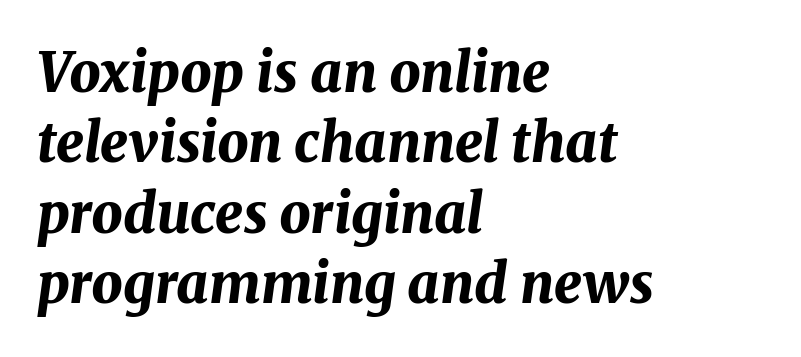
The characters look thick and weighty, a clear bold. Underline: absent. The passage shown is typed in a proportional face where columns would drift. Each line starts at the same left margin while the right side varies.
